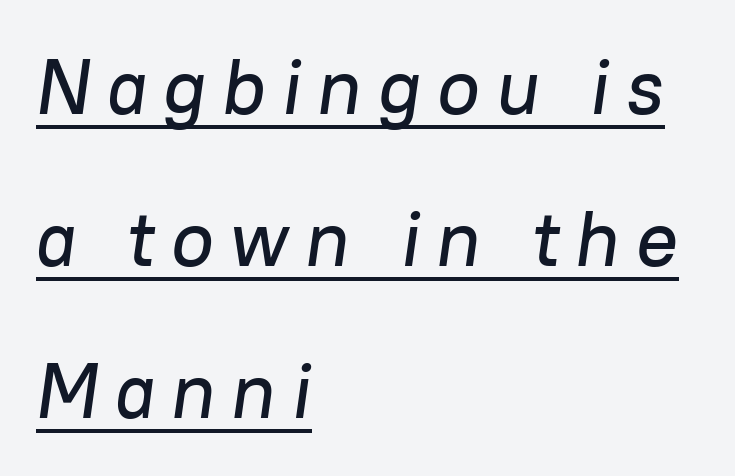
{"italic": "yes", "lean": "right", "slant_degrees": 8, "width": "normal", "stroke_contrast": "low", "x_height": "medium", "monospaced": "no", "underline": "yes", "align": "left", "line_spacing": "loose", "line_spacing_ratio": 1.95, "letter_spacing": "wide", "letter_spacing_em": 0.2, "glyph_px": 78}
